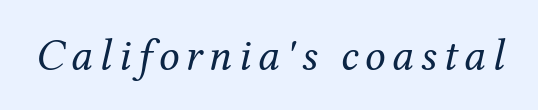
{"serif": "yes", "italic": "yes", "lean": "right", "slant_degrees": 12, "bold": "no", "weight": "regular", "width": "normal", "stroke_contrast": "medium", "x_height": "medium", "monospaced": "no", "underline": "no", "glyph_px": 46}
